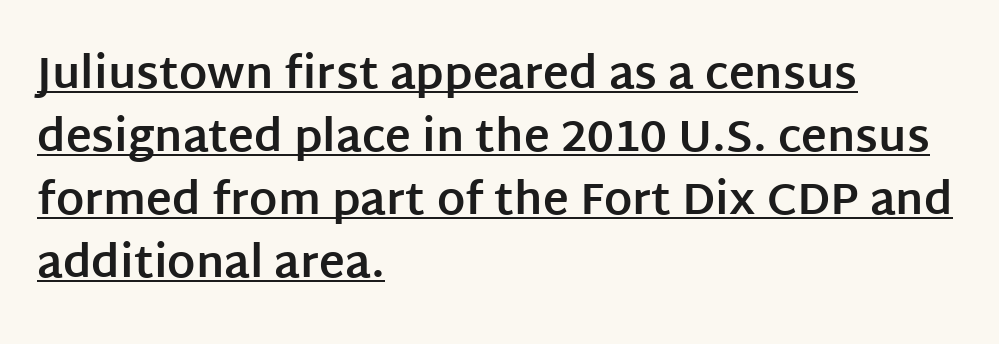
{"serif": "no", "italic": "no", "bold": "yes", "weight": "bold", "width": "normal", "stroke_contrast": "low", "x_height": "large", "monospaced": "no", "underline": "yes", "align": "left", "line_spacing": "normal", "line_spacing_ratio": 1.43, "letter_spacing": "normal", "letter_spacing_em": 0.0, "glyph_px": 44}
